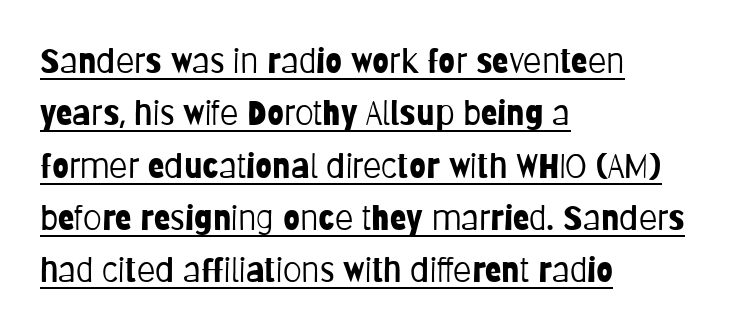
The image shows 34 px light, condensed sans-serif type, upright; set left-aligned, normal line spacing (1.54x), normal letter spacing, underlined; low stroke contrast and a large x-height.
